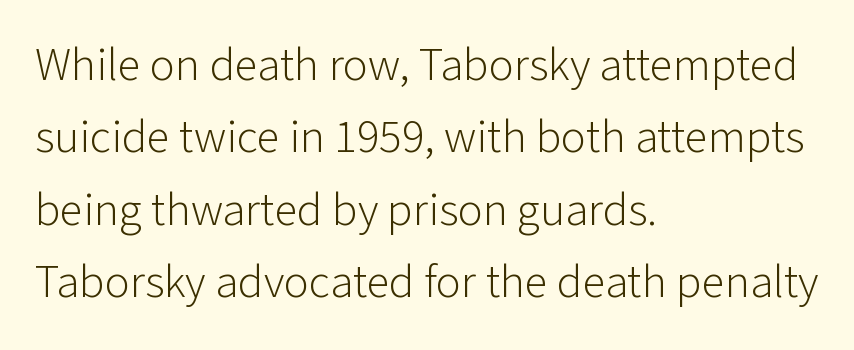
These lines stack with their left ends in a neat column. No letter is thick-stroked: the sample isn't bold. Standard letterfit; no display-style spreading of the glyphs. This is sans-serif lettering, the kind often seen on screens and signage. Descenders are the only things crossing below the line.
